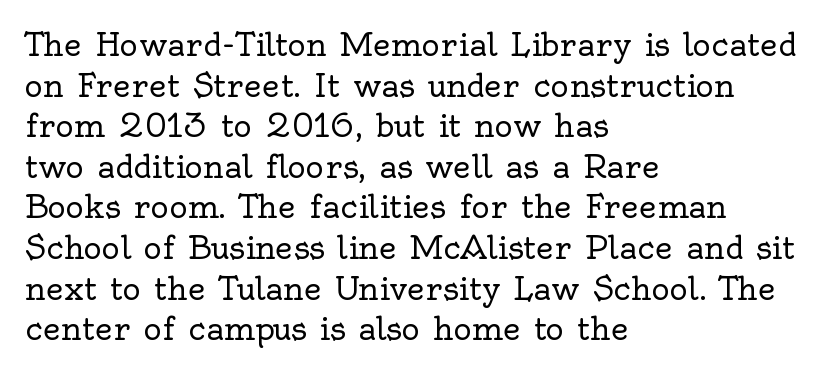
The image shows 31 px regular-weight serif type, upright; set left-aligned, normal line spacing (1.31x), normal letter spacing, not underlined; a small x-height.
